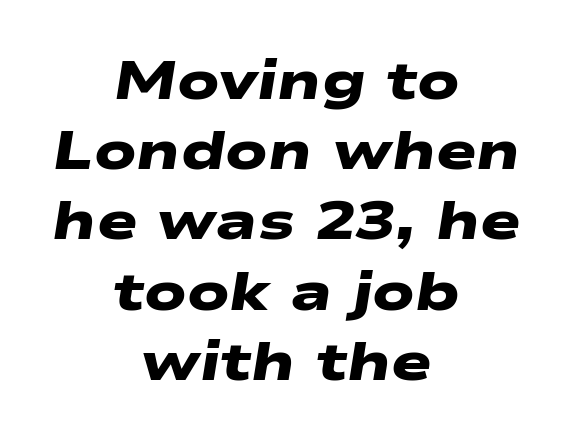
{"serif": "no", "bold": "yes", "weight": "heavy", "width": "wide", "stroke_contrast": "low", "x_height": "medium", "monospaced": "no", "underline": "no", "align": "center", "line_spacing": "normal", "line_spacing_ratio": 1.3, "letter_spacing": "normal", "letter_spacing_em": 0.0, "glyph_px": 54}
